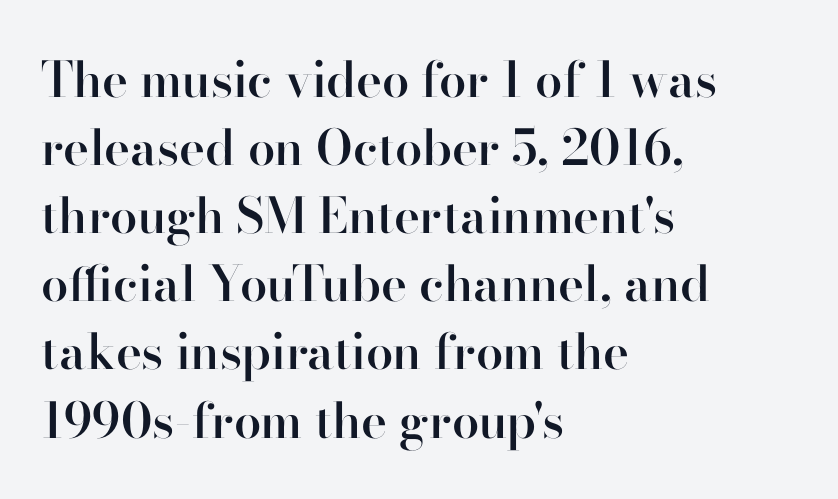
{"serif": "yes", "italic": "no", "bold": "semi", "weight": "semibold", "width": "normal", "stroke_contrast": "high", "x_height": "small", "monospaced": "no", "underline": "no", "align": "left", "line_spacing": "normal", "line_spacing_ratio": 1.39, "letter_spacing": "normal", "letter_spacing_em": 0.0, "glyph_px": 49}
